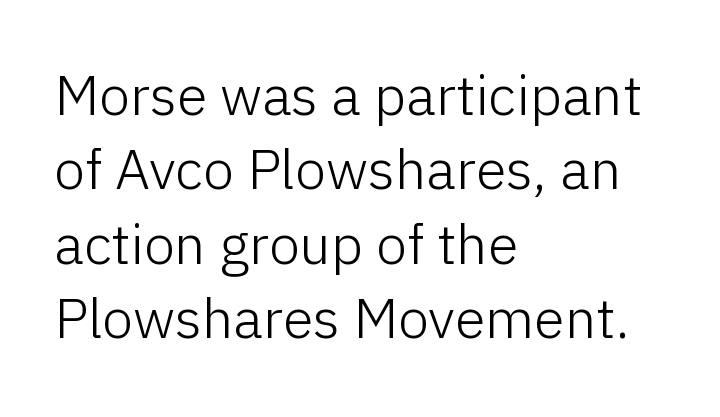
{"serif": "no", "italic": "no", "bold": "no", "weight": "light", "width": "normal", "stroke_contrast": "low", "x_height": "medium", "monospaced": "no", "underline": "no", "align": "left", "line_spacing": "normal", "line_spacing_ratio": 1.33, "letter_spacing": "normal", "letter_spacing_em": 0.0, "glyph_px": 56}
